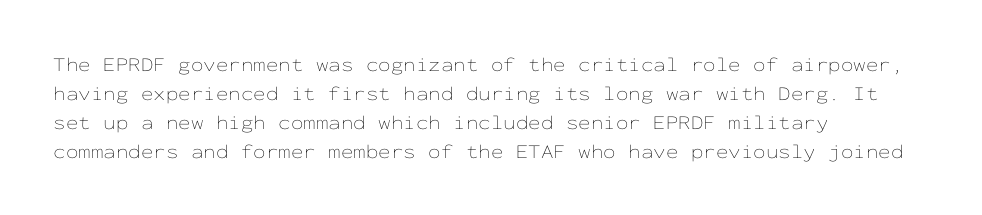
Q: Is the text bold? A: No.
Q: Is the text italic (slanted)? A: No, it is upright.
Q: Is the text underlined? A: No.
Q: How is the paragraph aligned? A: Left-aligned.
Q: Is the spacing between letters normal or unusually wide? A: Normal.
Q: Is the spacing between lines tight, normal or loose? A: Normal.
